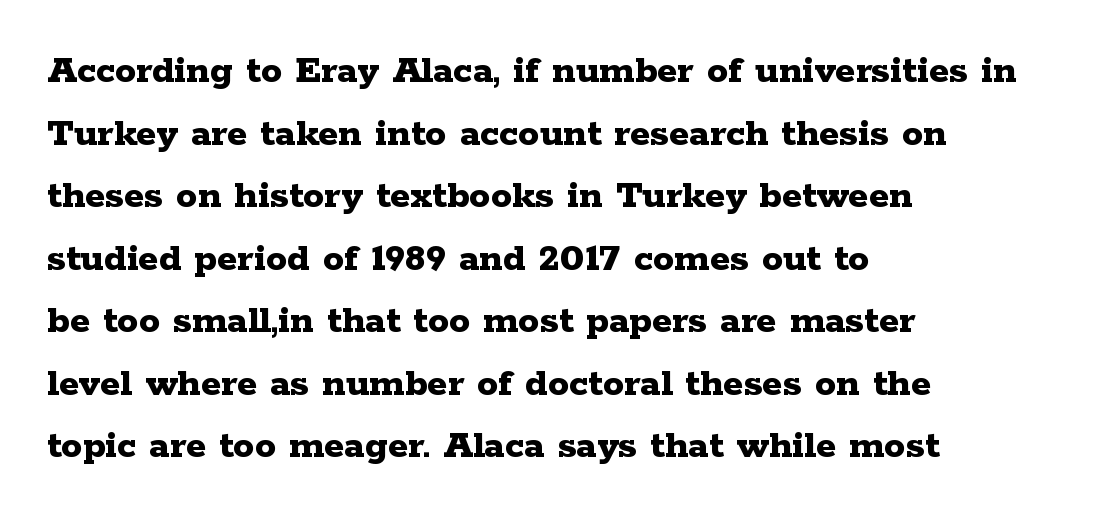
Font category for this specimen: serif. The space beneath each line is pristine and unruled. Is there any slant? The stems are plumb. Does extra space separate the letters? No, they use regular spacing. Summary of weight: heavy, a full bold. Note the varied advance widths — an 'i' is clearly narrower than an 'm'.
